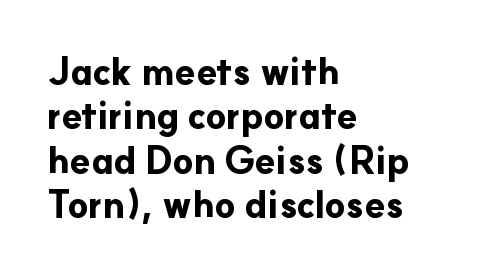
A roman cut, with each character standing at attention. Examine the stroke ends and you'll find no serifs. Horizontally, the lines are justified to the leading edge only. Check the space under the baseline: it is left empty.
